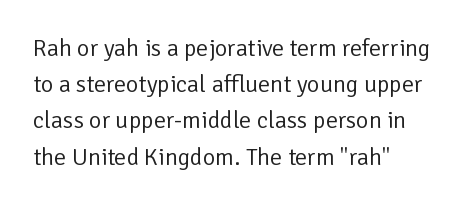
{"italic": "no", "bold": "no", "underline": "no", "align": "left", "line_spacing": "normal", "line_spacing_ratio": 1.51, "letter_spacing": "normal", "letter_spacing_em": 0.0, "glyph_px": 24}
